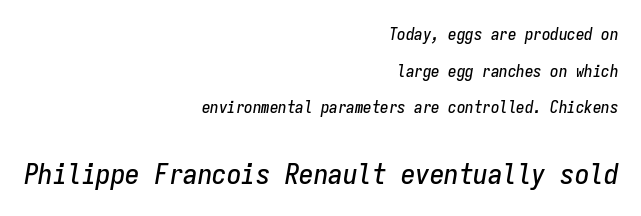
Each letter, wide or thin by design, is forced into the same width here. If you measured baseline to baseline, you'd find a long distance. Here the second block reads like a headline and the first like body copy. Letter spacing: default. Nobody drew a line under any word here. One-word summary of the alignment: right.
